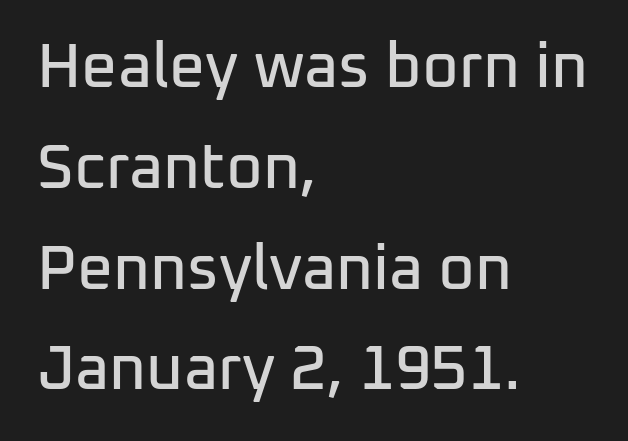
Q: Is the text italic (slanted)? A: No, it is upright.
Q: Is the typeface a serif or a sans-serif typeface? A: Sans-serif.
Q: Is the text underlined? A: No.
Q: How is the paragraph aligned? A: Left-aligned.
Q: Is the spacing between letters normal or unusually wide? A: Normal.
Q: Is the spacing between lines tight, normal or loose? A: Normal.
Q: Width (condensed, normal, or wide)? A: Normal.
Q: Stroke contrast? A: Low.
Q: x-height? A: Medium.
Q: Monospaced? A: No.
